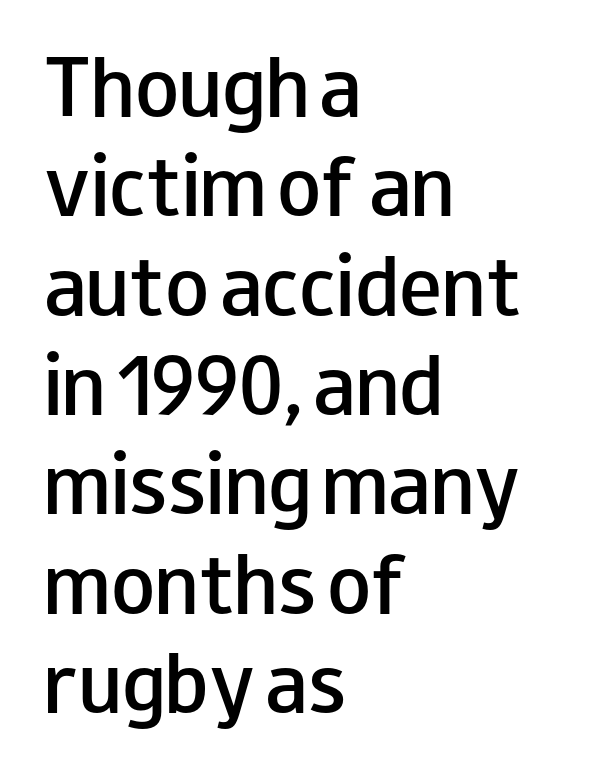
{"serif": "no", "italic": "no", "bold": "semi", "weight": "semibold", "width": "wide", "stroke_contrast": "low", "x_height": "small", "monospaced": "no", "underline": "no", "align": "left", "line_spacing": "normal", "line_spacing_ratio": 1.38, "letter_spacing": "normal", "letter_spacing_em": 0.0, "glyph_px": 72}
